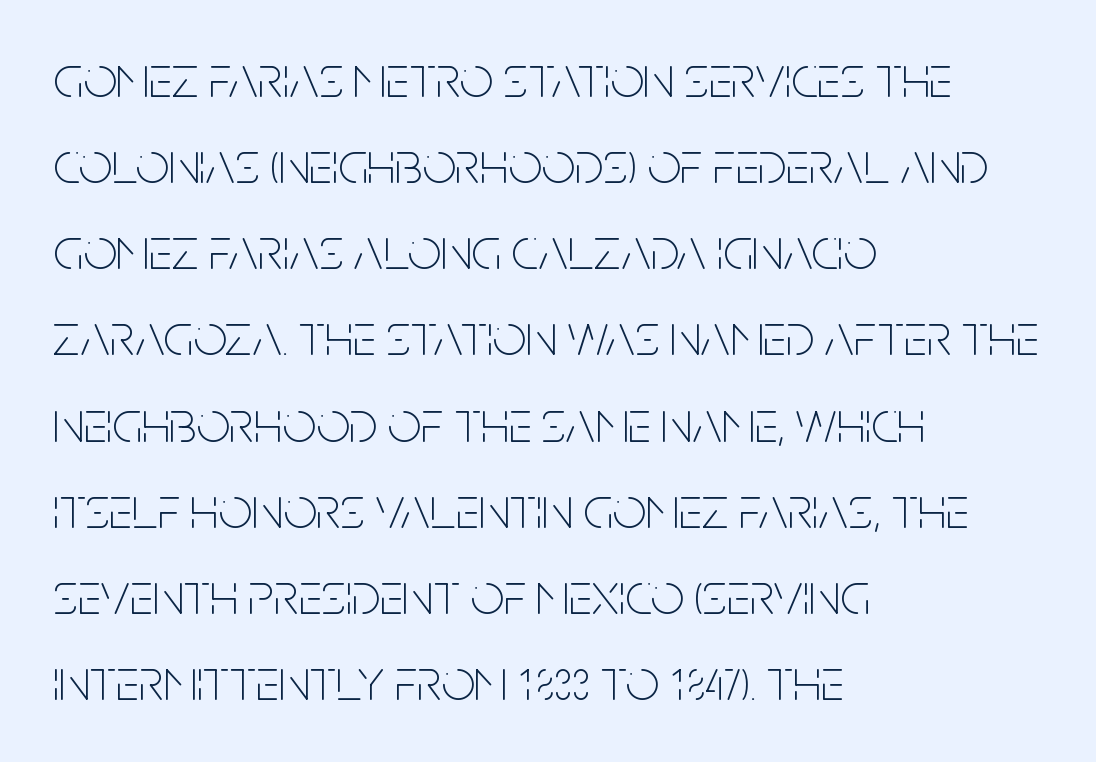
Q: Is the text bold? A: No.
Q: Is the text italic (slanted)? A: No, it is upright.
Q: Is the typeface a serif or a sans-serif typeface? A: Sans-serif.
Q: Is the text underlined? A: No.
Q: How is the paragraph aligned? A: Left-aligned.
Q: Is the spacing between letters normal or unusually wide? A: Normal.
Q: Is the spacing between lines tight, normal or loose? A: Normal.
Q: Width (condensed, normal, or wide)? A: Condensed.
Q: Stroke contrast? A: Low.
Q: x-height? A: Large.
Q: Monospaced? A: No.
